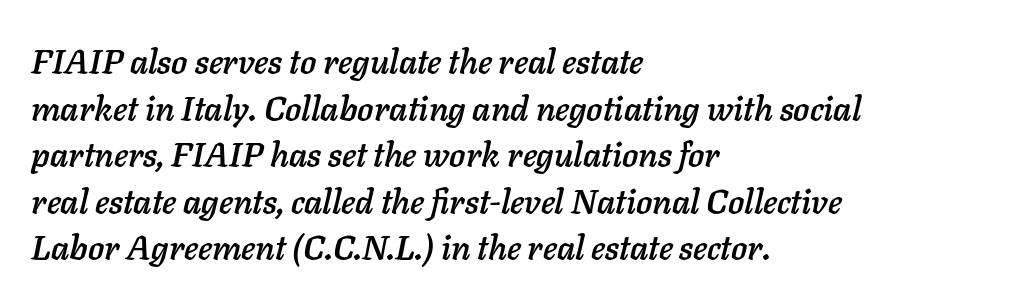
Here the glyphs are tracked normally, forming tight word shapes. What's the leading like? Ordinary, nothing unusual. The passage is arranged the way most books set body copy — flush left. The font's italic variant was chosen for this text.
